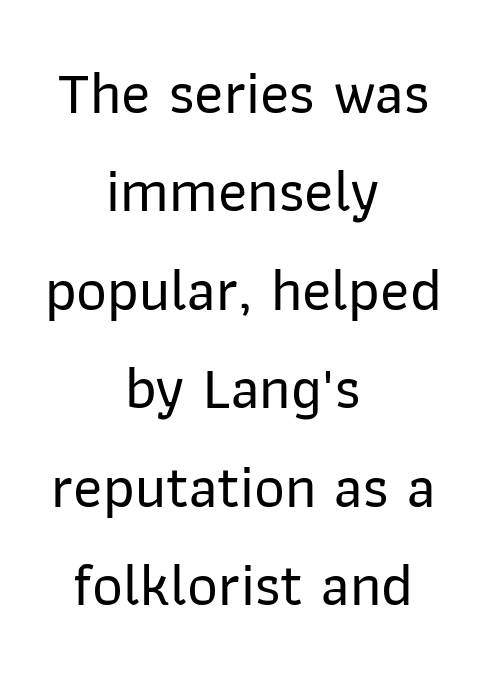
{"serif": "no", "italic": "no", "width": "normal", "stroke_contrast": "low", "x_height": "medium", "monospaced": "no", "underline": "no", "align": "center", "line_spacing": "normal", "line_spacing_ratio": 1.64, "letter_spacing": "normal", "letter_spacing_em": 0.0, "glyph_px": 60}
